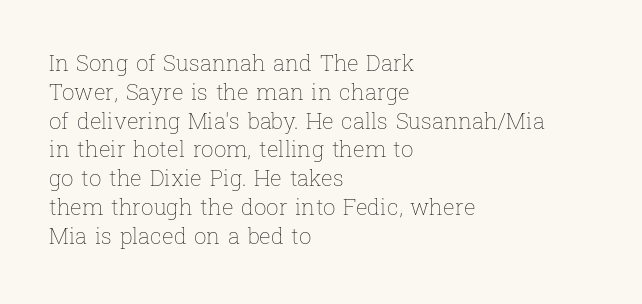
{"italic": "no", "bold": "no", "underline": "no", "align": "left", "line_spacing": "normal", "line_spacing_ratio": 1.31, "letter_spacing": "normal", "letter_spacing_em": 0.0, "glyph_px": 22}
